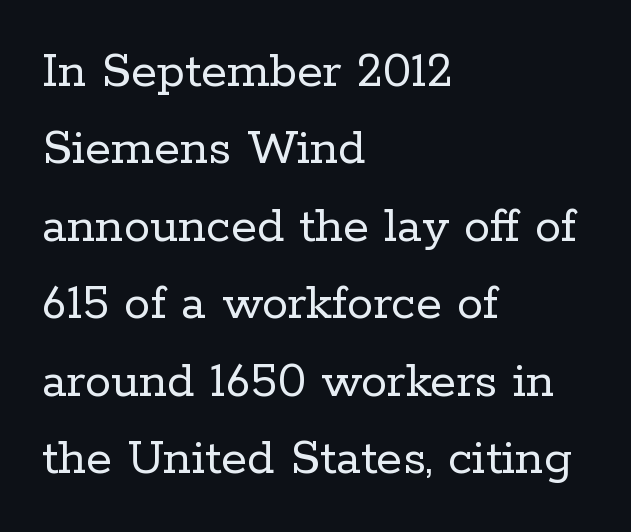
Q: Is the text bold? A: No.
Q: Is the text italic (slanted)? A: No, it is upright.
Q: Is the typeface a serif or a sans-serif typeface? A: Serif.
Q: Is the text underlined? A: No.
Q: How is the paragraph aligned? A: Left-aligned.
Q: Is the spacing between letters normal or unusually wide? A: Normal.
Q: Is the spacing between lines tight, normal or loose? A: Normal.
Q: Width (condensed, normal, or wide)? A: Normal.
Q: Stroke contrast? A: Low.
Q: x-height? A: Medium.
Q: Monospaced? A: No.
